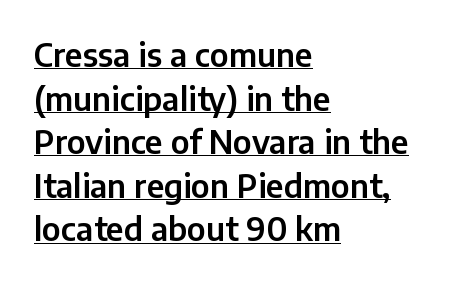
Q: Is the text italic (slanted)? A: No, it is upright.
Q: Is the typeface a serif or a sans-serif typeface? A: Sans-serif.
Q: Is the text underlined? A: Yes.
Q: How is the paragraph aligned? A: Left-aligned.
Q: Is the spacing between letters normal or unusually wide? A: Normal.
Q: Is the spacing between lines tight, normal or loose? A: Normal.
Q: Width (condensed, normal, or wide)? A: Normal.
Q: Stroke contrast? A: Low.
Q: x-height? A: Medium.
Q: Monospaced? A: No.
